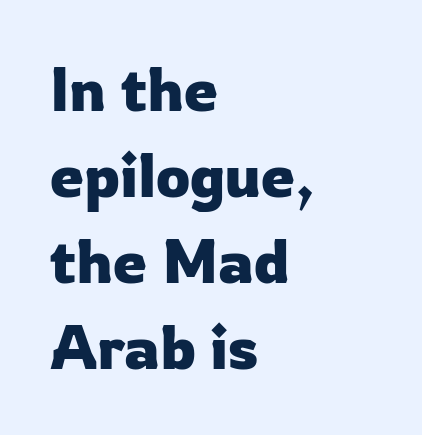
The image shows 61 px sans-serif type, upright; set left-aligned, normal line spacing (1.41x), normal letter spacing, not underlined; low stroke contrast and a medium x-height.
